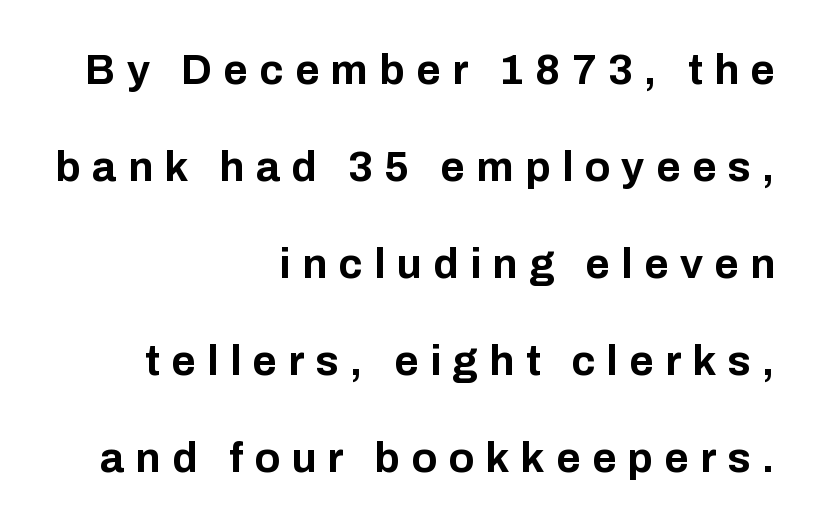
Leading: increased. The face used here is rendered with a markedly widened letterfit. The setting favours the right margin, as signatures and pull-quotes sometimes do. The face used here is proportionally spaced, like ordinary book or web type. Underlining? Definitely not there. Nothing sits at the stroke ends, so this counts as sans-serif.
